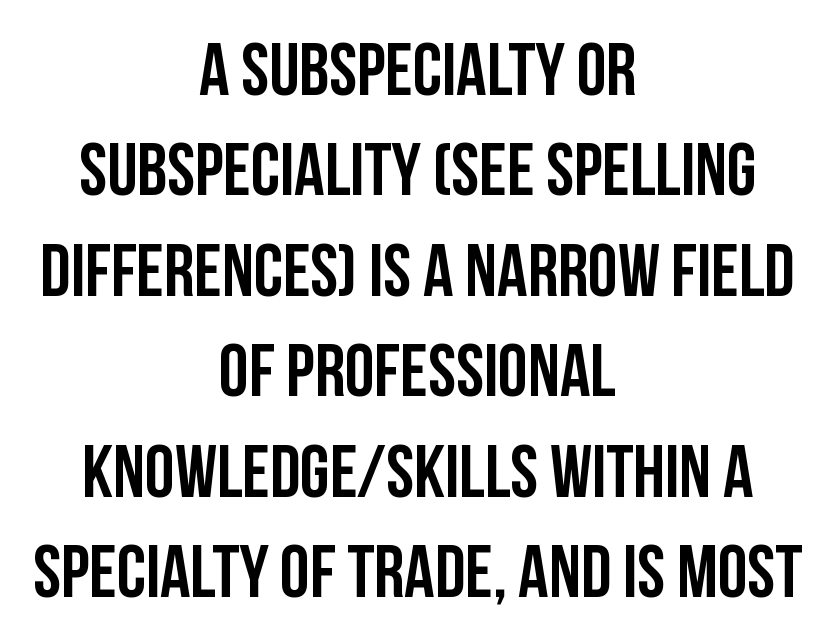
The letterforms sit shoulder to shoulder at normal distance. Characters remain perfectly vertical along every line. The space beneath each line is pristine and unruled. The rendering uses a moderate line-height, typical for paragraphs.
